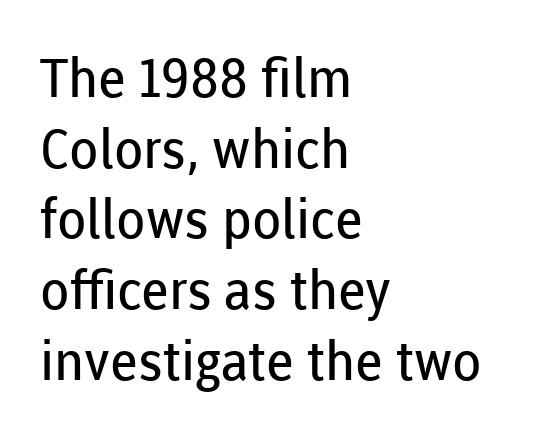
{"serif": "no", "italic": "no", "bold": "no", "weight": "regular", "width": "normal", "stroke_contrast": "low", "x_height": "medium", "monospaced": "no", "underline": "no", "align": "left", "line_spacing": "normal", "line_spacing_ratio": 1.31, "letter_spacing": "normal", "letter_spacing_em": 0.0, "glyph_px": 54}
